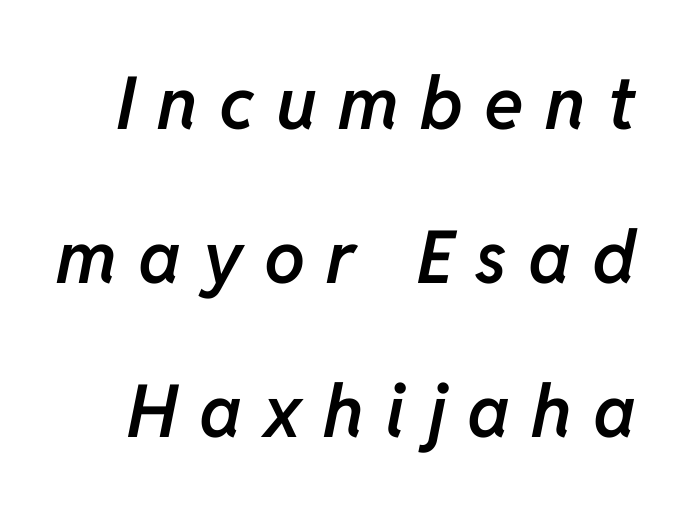
Q: Is the text bold? A: Semi-bold.
Q: Is the text italic (slanted)? A: Yes, it leans right by about 11 degrees.
Q: Is the text underlined? A: No.
Q: Is the spacing between letters normal or unusually wide? A: Unusually wide.
Q: Is the spacing between lines tight, normal or loose? A: Loose.
Q: Width (condensed, normal, or wide)? A: Normal.
Q: Stroke contrast? A: Low.
Q: x-height? A: Medium.
Q: Monospaced? A: No.
